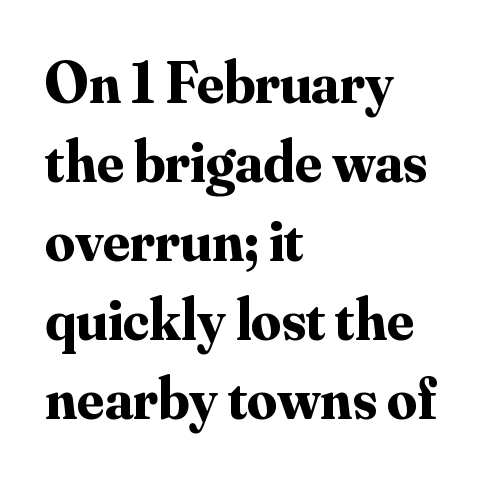
The image shows 59 px bold serif type, upright; set left-aligned, normal line spacing (1.34x), normal letter spacing, not underlined; medium stroke contrast and a small x-height.
